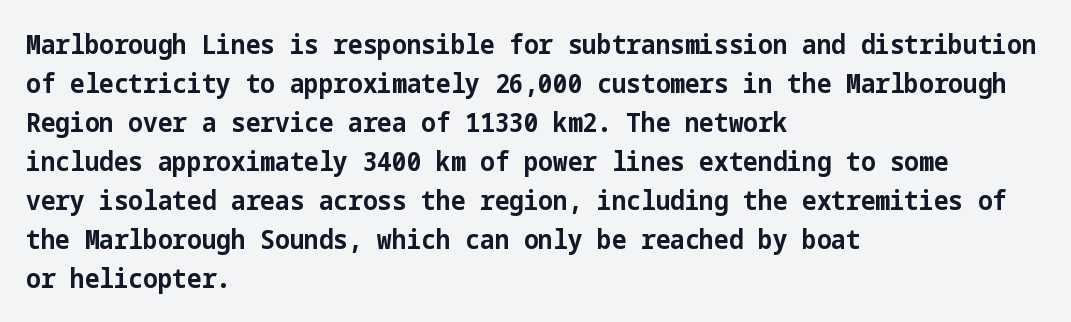
{"italic": "no", "bold": "yes", "underline": "no", "align": "left", "line_spacing": "normal", "line_spacing_ratio": 1.5, "letter_spacing": "normal", "letter_spacing_em": 0.0, "glyph_px": 26}
